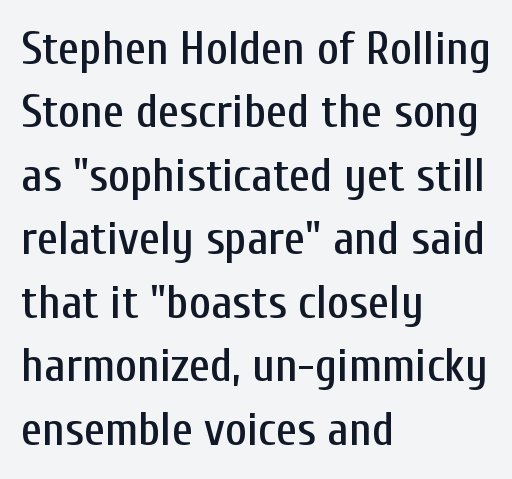
{"serif": "no", "italic": "no", "width": "condensed", "stroke_contrast": "low", "x_height": "medium", "monospaced": "no", "underline": "no", "align": "left", "line_spacing": "normal", "line_spacing_ratio": 1.35, "letter_spacing": "normal", "letter_spacing_em": 0.0, "glyph_px": 47}
